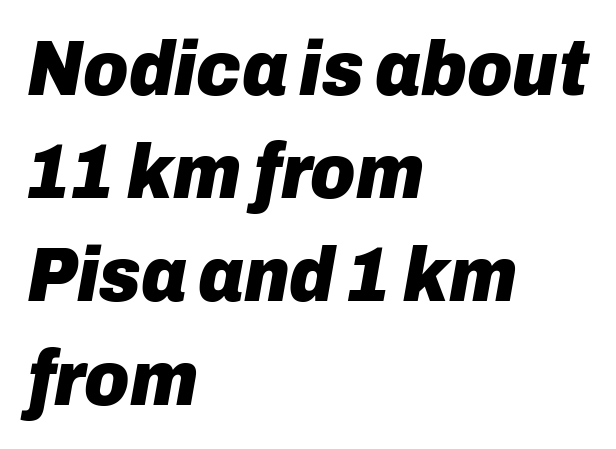
The image shows 77 px heavy type, italic (leaning right); set left-aligned, normal line spacing (1.34x), normal letter spacing, not underlined; low stroke contrast and a medium x-height.
